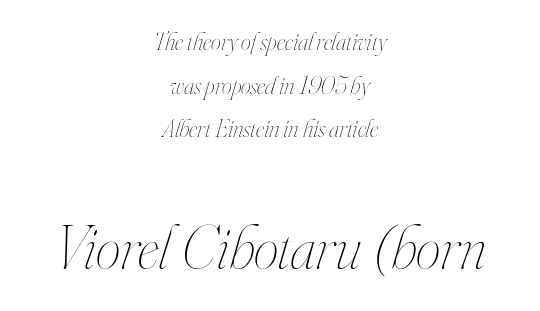
The image shows 63 px thin, condensed type, italic (leaning right); set centered, line spacing 1.75x, normal letter spacing, not underlined; the second (bottom) block is 2.52x larger; high stroke contrast and a small x-height.
